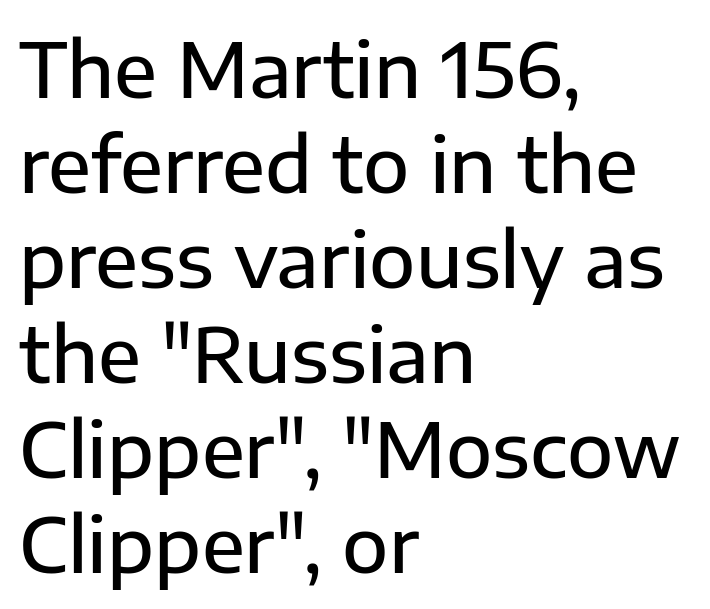
This sample is left-justified, so line endings fall wherever the words run out. Proportional: the letters do not fall into vertical columns. Descender tails drop into unmarked territory. One glance says typical: line gaps are just what's usual. Italic: no, the glyphs are upright roman. Is the letter spacing exaggerated? No — it looks like the ordinary default.
